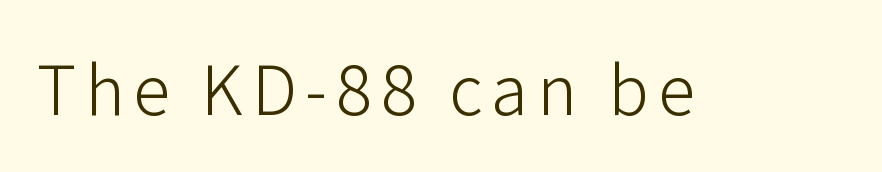
{"serif": "no", "italic": "no", "bold": "no", "weight": "light", "width": "normal", "stroke_contrast": "low", "x_height": "medium", "monospaced": "no", "underline": "no", "glyph_px": 67}
